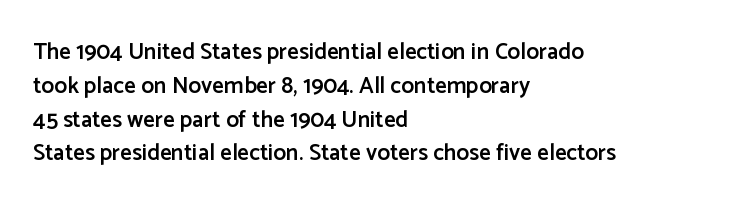
The image shows 23 px text type, upright; set left-aligned, normal line spacing (1.47x), normal letter spacing, not underlined.
